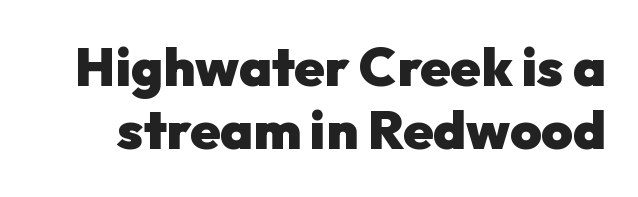
{"serif": "no", "italic": "no", "bold": "yes", "weight": "heavy", "width": "normal", "stroke_contrast": "low", "x_height": "medium", "monospaced": "no", "underline": "no", "line_spacing_ratio": 1.17, "letter_spacing": "normal", "letter_spacing_em": 0.0, "glyph_px": 54}
